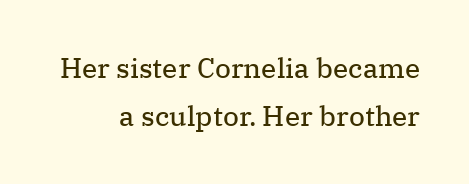
{"serif": "yes", "italic": "no", "bold": "no", "weight": "regular", "width": "normal", "stroke_contrast": "medium", "x_height": "medium", "monospaced": "no", "underline": "no", "align": "right", "line_spacing_ratio": 1.72, "letter_spacing": "normal", "letter_spacing_em": 0.0, "glyph_px": 28}
